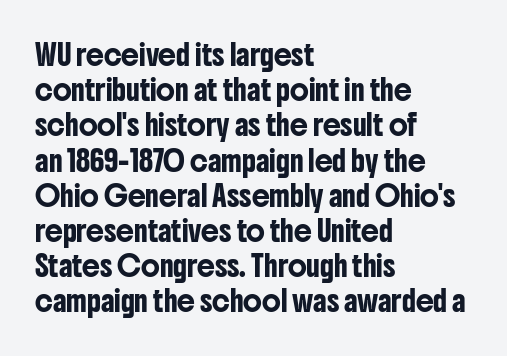
{"italic": "no", "underline": "no", "align": "left", "line_spacing_ratio": 1.76, "letter_spacing": "normal", "letter_spacing_em": 0.0, "glyph_px": 20}
